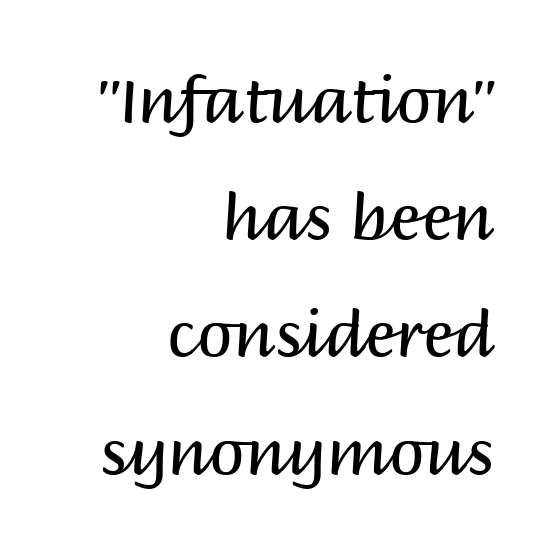
Compared with a flush-left layout, this one pins lines to the opposite, right side. Look at the bottom of the vertical strokes: they stop flat, with no serifs. Proportional: the letters do not fall into vertical columns. Look at the tracking — it's just the regular setting, nothing added. No extra ink here — the face is not bold.
